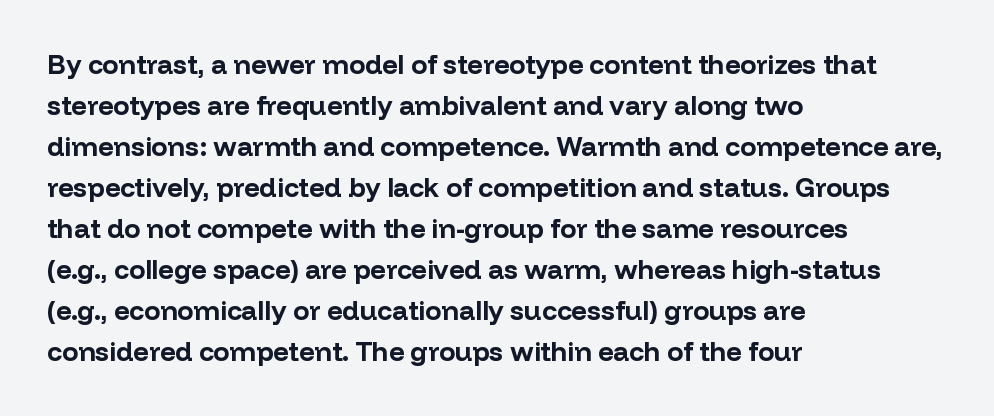
{"italic": "no", "bold": "yes", "underline": "no", "align": "left", "line_spacing": "normal", "line_spacing_ratio": 1.52, "letter_spacing": "normal", "letter_spacing_em": 0.0, "glyph_px": 27}
